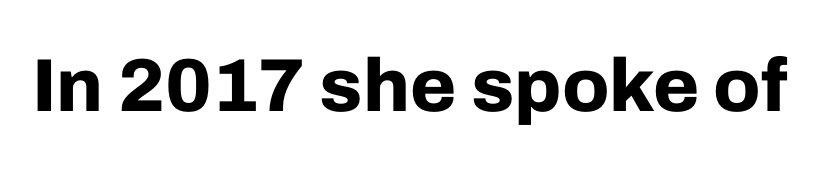
The image shows 75 px bold sans-serif type, upright; set normal letter spacing, not underlined; low stroke contrast and a medium x-height.
